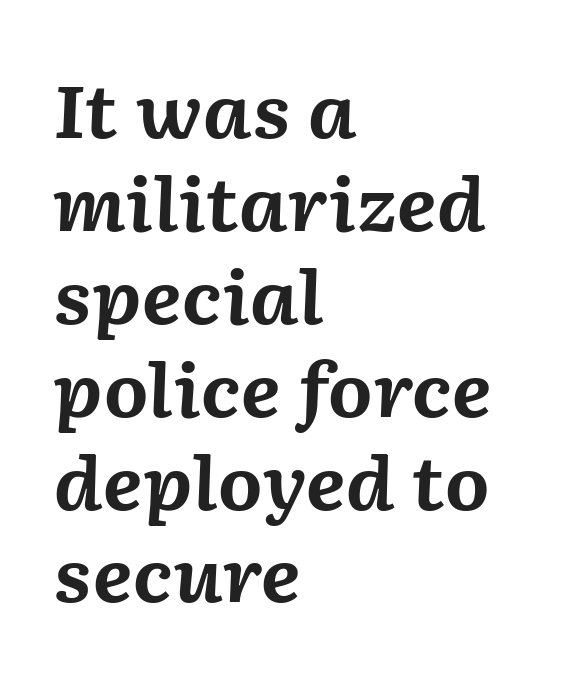
Nobody drew a line under any word here. As a designer I'd log this as weight 700, bold. If you measured baseline to baseline, you'd find a middling distance. Reading down the block, your eye returns to a fixed left position each line. Proportional: the letters do not fall into vertical columns.
